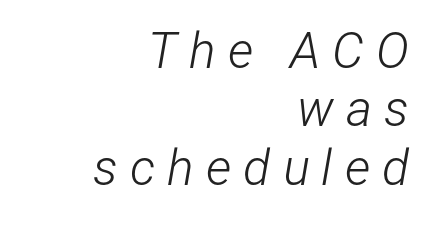
{"italic": "yes", "lean": "right", "slant_degrees": 12, "bold": "no", "weight": "light", "width": "condensed", "stroke_contrast": "low", "x_height": "medium", "monospaced": "no", "underline": "no", "align": "right", "line_spacing_ratio": 1.17, "letter_spacing": "wide", "letter_spacing_em": 0.24, "glyph_px": 50}
